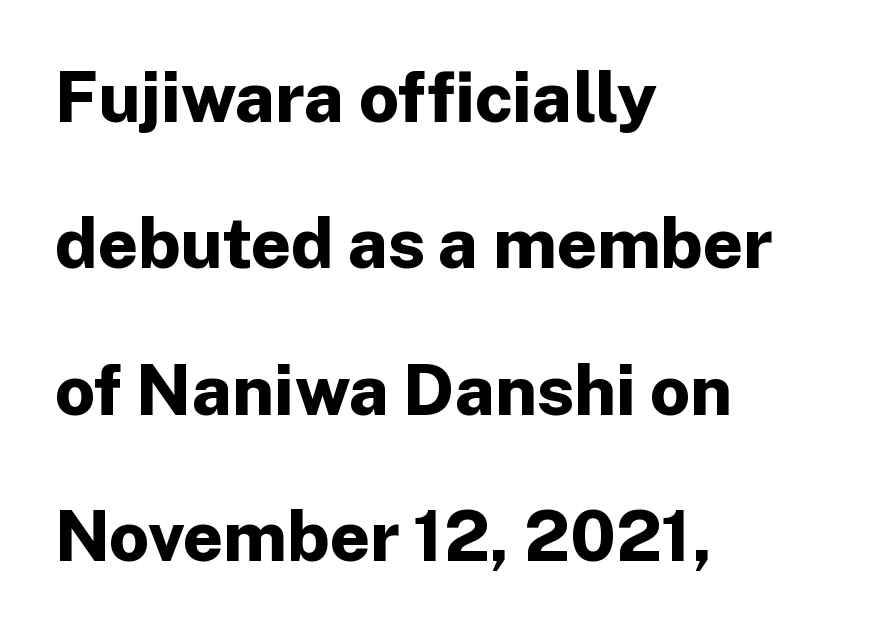
The image shows 70 px bold sans-serif type, upright; set left-aligned, loose line spacing (2.09x), normal letter spacing, not underlined; low stroke contrast and a medium x-height.
